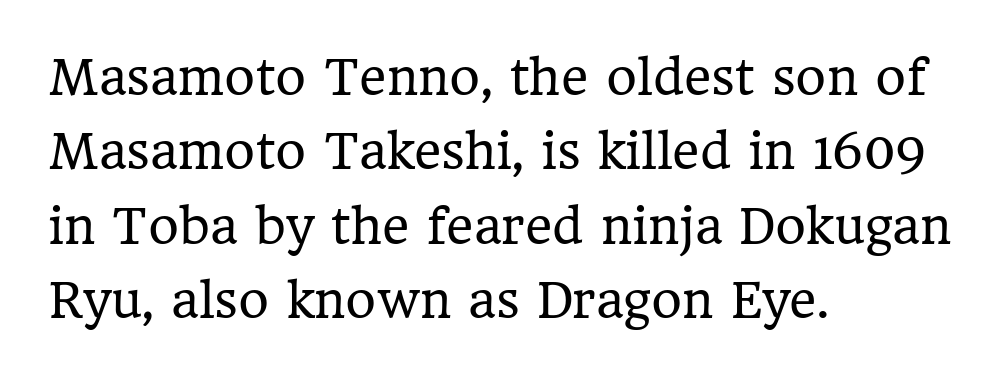
{"serif": "yes", "italic": "no", "bold": "no", "weight": "regular", "width": "normal", "stroke_contrast": "low", "x_height": "medium", "monospaced": "no", "underline": "no", "align": "left", "line_spacing": "normal", "line_spacing_ratio": 1.58, "letter_spacing": "normal", "letter_spacing_em": 0.0, "glyph_px": 47}
